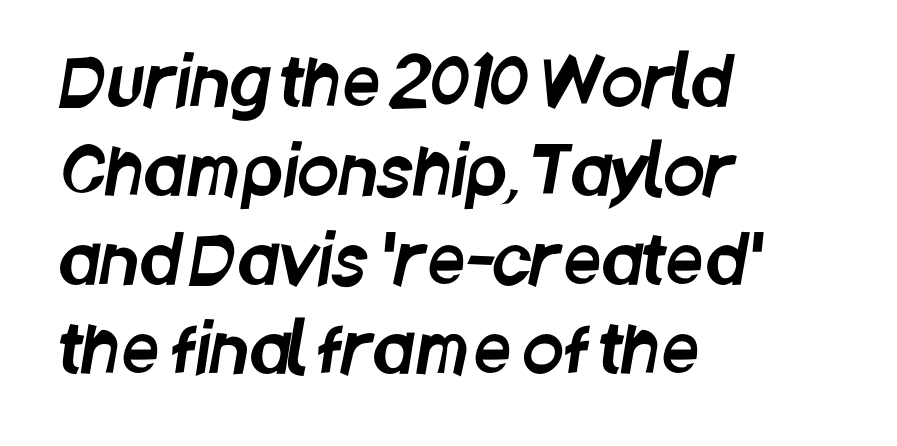
The string is rendered with underlining switched off. The line-height multiplier appears to be the usual default. Spacing verdict: proportional, widths tailored to each character. The ragged edge is on the right, which tells us the setting is flush left. Examine the stroke ends and you'll find no serifs.
